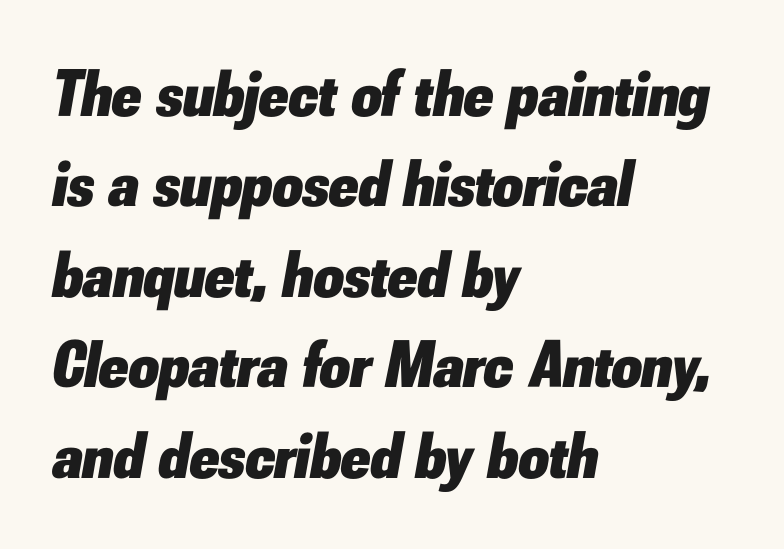
{"italic": "yes", "lean": "right", "slant_degrees": 10, "bold": "yes", "weight": "heavy", "width": "normal", "stroke_contrast": "low", "x_height": "small", "monospaced": "no", "underline": "no", "align": "left", "line_spacing": "normal", "line_spacing_ratio": 1.37, "letter_spacing": "normal", "letter_spacing_em": 0.0, "glyph_px": 66}
